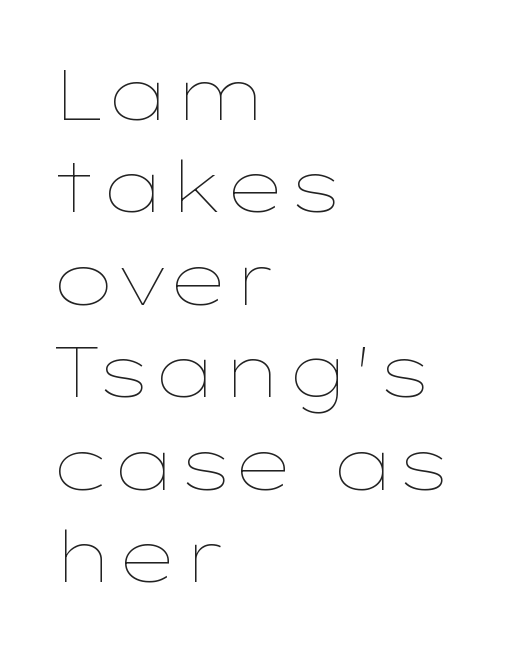
Q: Is the text bold? A: No.
Q: Is the text italic (slanted)? A: No, it is upright.
Q: Is the text underlined? A: No.
Q: How is the paragraph aligned? A: Left-aligned.
Q: Is the spacing between letters normal or unusually wide? A: Normal.
Q: Is the spacing between lines tight, normal or loose? A: Normal.
Q: Width (condensed, normal, or wide)? A: Wide.
Q: Stroke contrast? A: Low.
Q: x-height? A: Medium.
Q: Monospaced? A: No.
